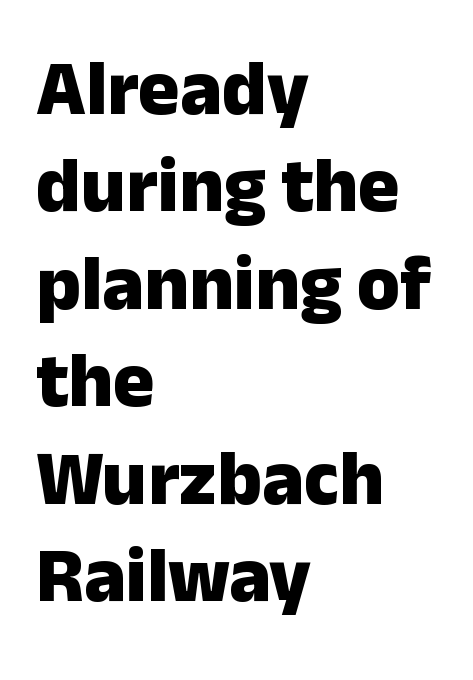
The image shows 78 px heavy sans-serif type, upright; set left-aligned, normal line spacing (1.25x), normal letter spacing, not underlined; low stroke contrast and a medium x-height.
